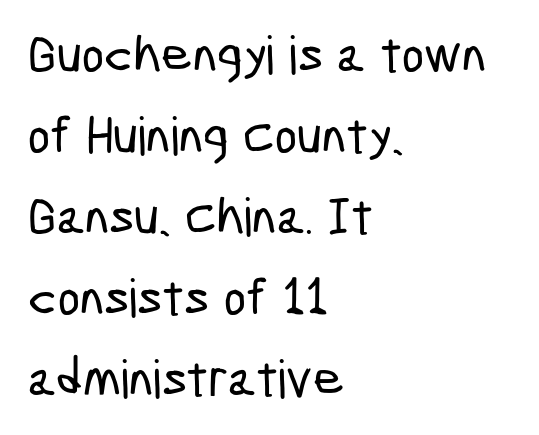
{"serif": "no", "width": "condensed", "stroke_contrast": "low", "x_height": "medium", "monospaced": "no", "underline": "no", "align": "left", "line_spacing": "normal", "line_spacing_ratio": 1.53, "letter_spacing": "normal", "letter_spacing_em": 0.0, "glyph_px": 53}
